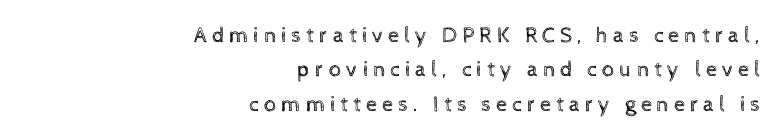
{"italic": "no", "bold": "no", "underline": "no", "align": "right", "line_spacing": "normal", "line_spacing_ratio": 1.56, "letter_spacing": "wide", "letter_spacing_em": 0.22, "glyph_px": 22}
